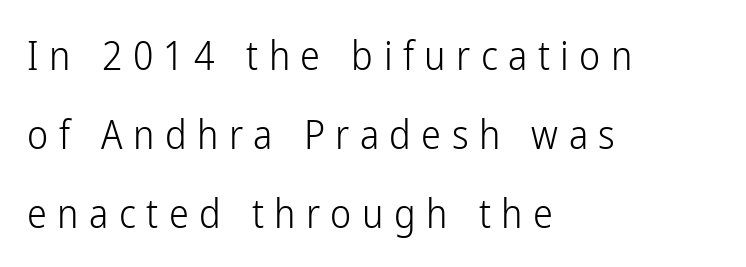
The image shows 40 px light, condensed sans-serif type, upright; set left-aligned, loose line spacing (1.97x), unusually wide letter spacing (+0.26 em), not underlined; low stroke contrast and a medium x-height.
